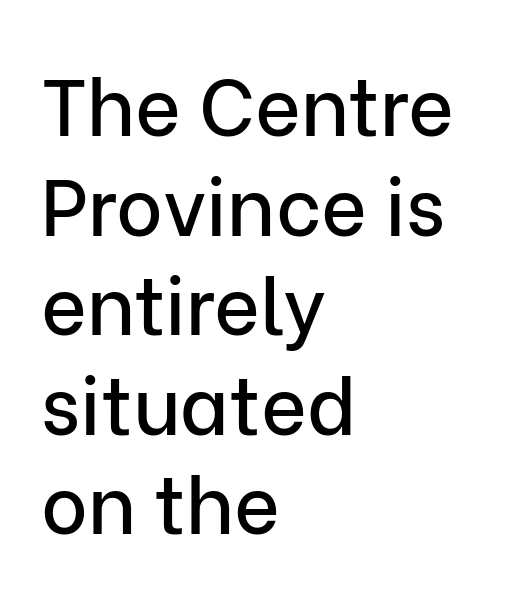
{"serif": "no", "italic": "no", "width": "normal", "stroke_contrast": "low", "x_height": "medium", "monospaced": "no", "underline": "no", "align": "left", "line_spacing": "normal", "line_spacing_ratio": 1.26, "letter_spacing": "normal", "letter_spacing_em": 0.0, "glyph_px": 79}
